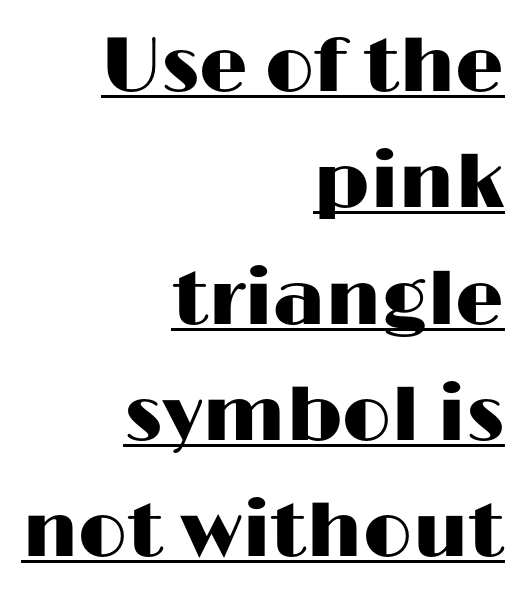
{"serif": "no", "italic": "no", "width": "wide", "stroke_contrast": "high", "x_height": "medium", "monospaced": "no", "underline": "yes", "align": "right", "line_spacing": "normal", "line_spacing_ratio": 1.51, "letter_spacing": "normal", "letter_spacing_em": 0.0, "glyph_px": 77}
